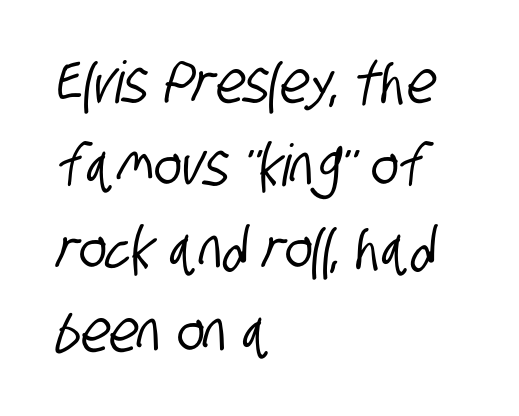
Q: Is the typeface a serif or a sans-serif typeface? A: Sans-serif.
Q: Is the text underlined? A: No.
Q: How is the paragraph aligned? A: Left-aligned.
Q: Is the spacing between letters normal or unusually wide? A: Normal.
Q: Is the spacing between lines tight, normal or loose? A: Normal.
Q: Width (condensed, normal, or wide)? A: Condensed.
Q: Stroke contrast? A: Low.
Q: x-height? A: Large.
Q: Monospaced? A: No.
